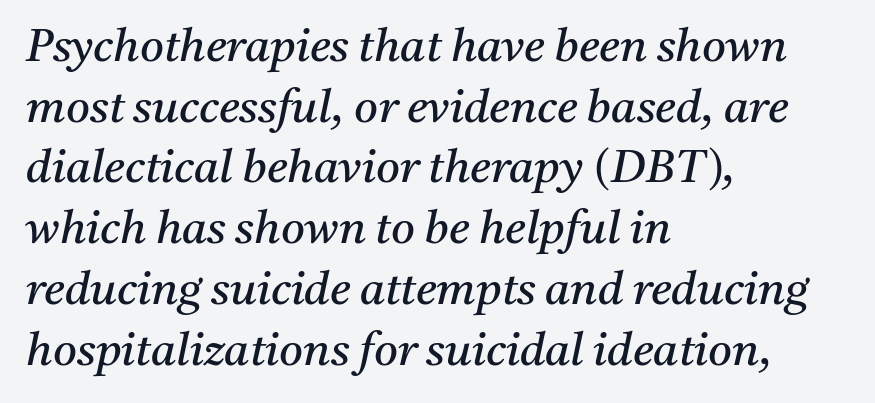
Designer's note — italics engaged. One glance says typical: line gaps are just what's usual. Reading down the block, your eye returns to a fixed left position each line. Spacing verdict: proportional, widths tailored to each character. The text was rendered using a seriffed face with decorative stroke endings. These lines keep a tight, regular rhythm from letter to letter.
